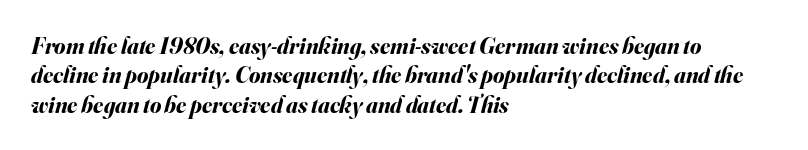
Q: Is the text bold? A: Yes.
Q: Is the text italic (slanted)? A: Yes, it leans right by about 16 degrees.
Q: Is the text underlined? A: No.
Q: How is the paragraph aligned? A: Left-aligned.
Q: Is the spacing between letters normal or unusually wide? A: Normal.
Q: Is the spacing between lines tight, normal or loose? A: Normal.
